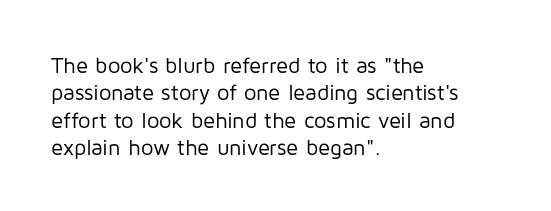
{"italic": "no", "bold": "no", "underline": "no", "align": "left", "line_spacing_ratio": 1.24, "letter_spacing": "normal", "letter_spacing_em": 0.0, "glyph_px": 22}
